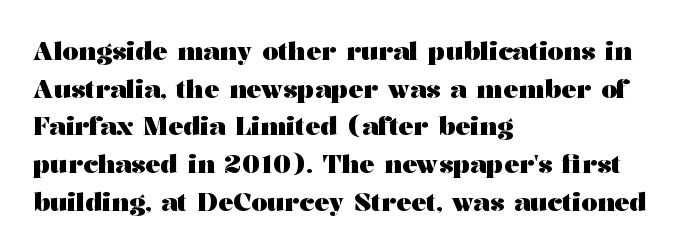
{"italic": "no", "bold": "yes", "underline": "no", "align": "left", "line_spacing": "normal", "line_spacing_ratio": 1.51, "letter_spacing": "normal", "letter_spacing_em": 0.0, "glyph_px": 25}
